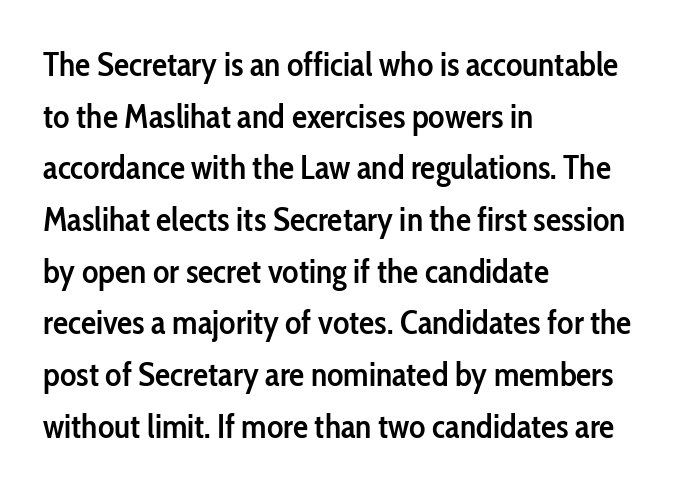
{"serif": "no", "italic": "no", "bold": "semi", "weight": "semibold", "width": "condensed", "stroke_contrast": "low", "x_height": "medium", "monospaced": "no", "underline": "no", "align": "left", "line_spacing": "normal", "line_spacing_ratio": 1.52, "letter_spacing": "normal", "letter_spacing_em": 0.0, "glyph_px": 34}
